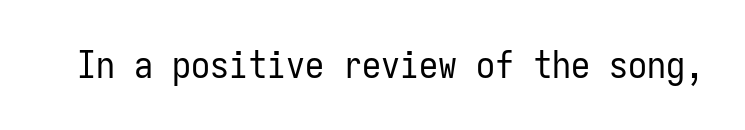
{"serif": "no", "italic": "no", "bold": "no", "weight": "regular", "width": "condensed", "stroke_contrast": "low", "x_height": "medium", "monospaced": "yes", "underline": "no", "letter_spacing": "normal", "letter_spacing_em": 0.0, "glyph_px": 38}
